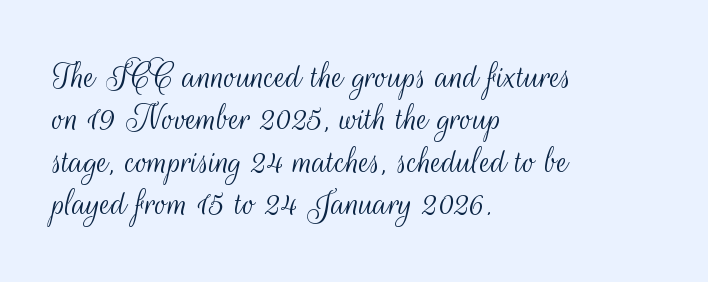
The image shows 40 px light, condensed sans-serif type; set left-aligned, tight line spacing (1.06x), normal letter spacing, not underlined; medium stroke contrast and a small x-height.
